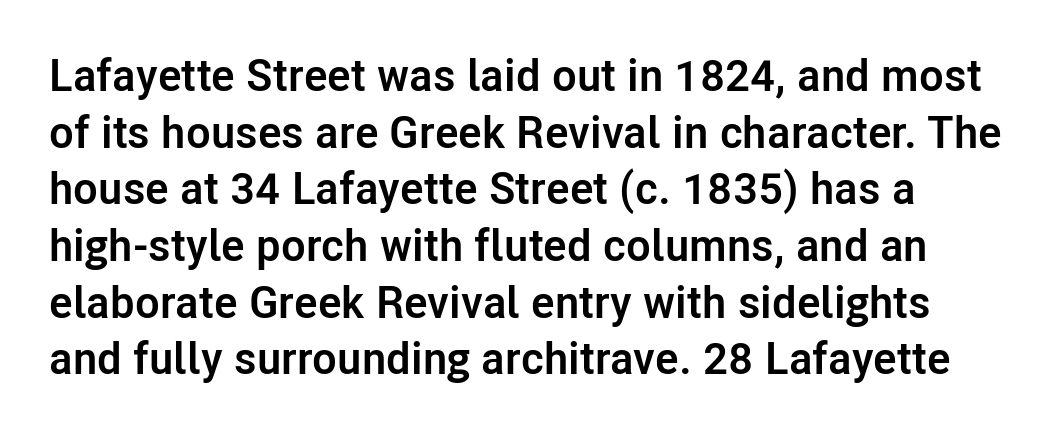
The image shows 45 px semibold sans-serif type, upright; set normal line spacing (1.26x), normal letter spacing, not underlined; low stroke contrast and a medium x-height.
